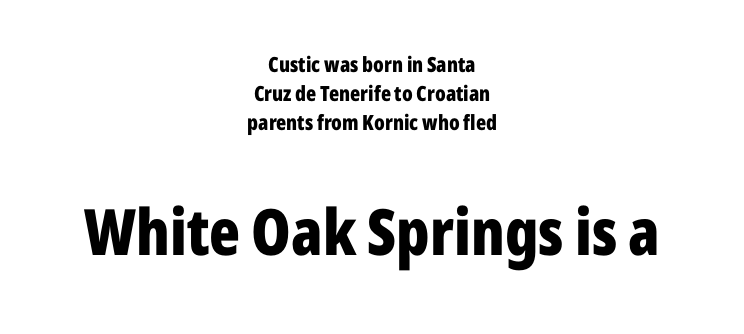
{"serif": "no", "italic": "no", "bold": "yes", "weight": "bold", "width": "condensed", "stroke_contrast": "low", "x_height": "medium", "monospaced": "no", "underline": "no", "align": "center", "line_spacing": "normal", "line_spacing_ratio": 1.38, "letter_spacing": "normal", "letter_spacing_em": 0.0, "larger_block": "second", "size_ratio": 3.05, "glyph_px": 64}
